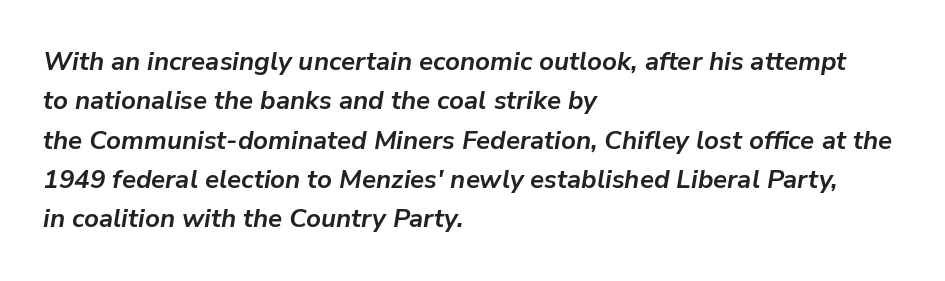
The image shows 26 px bold type, italic (leaning right); set left-aligned, normal line spacing (1.51x), normal letter spacing, not underlined.
